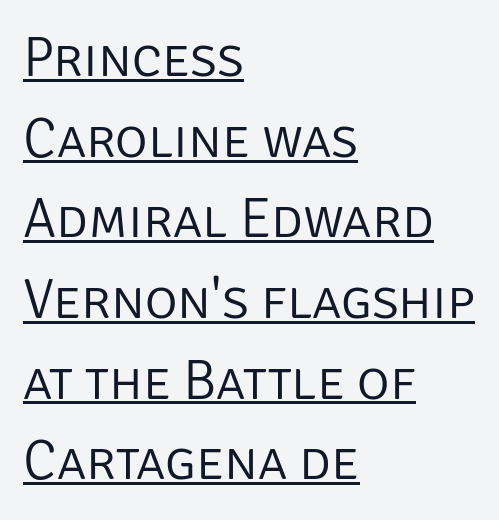
Q: Is the text bold? A: No.
Q: Is the text italic (slanted)? A: No, it is upright.
Q: Is the typeface a serif or a sans-serif typeface? A: Sans-serif.
Q: Is the text underlined? A: Yes.
Q: How is the paragraph aligned? A: Left-aligned.
Q: Is the spacing between letters normal or unusually wide? A: Normal.
Q: Is the spacing between lines tight, normal or loose? A: Normal.
Q: Width (condensed, normal, or wide)? A: Normal.
Q: Stroke contrast? A: Low.
Q: x-height? A: Large.
Q: Monospaced? A: No.
